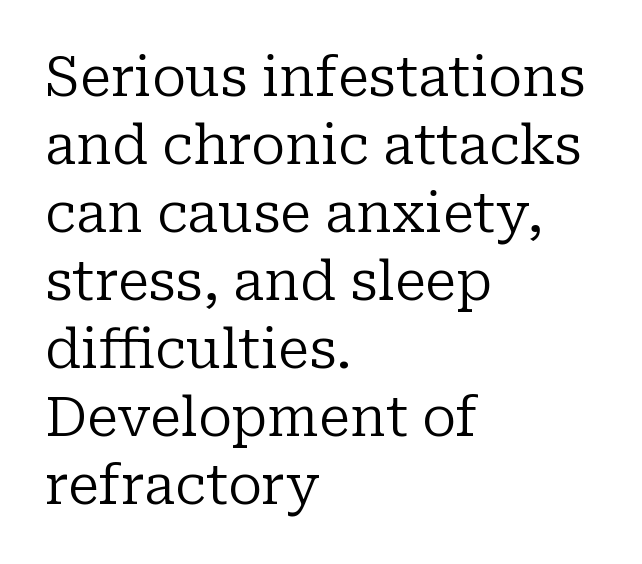
Is the block centered? No — it sits flush against the left margin. The space directly below the letters is spotless. Look at the tracking — it's just the regular setting, nothing added. These lines were composed using upright roman letters. Spacing verdict: proportional, widths tailored to each character.
